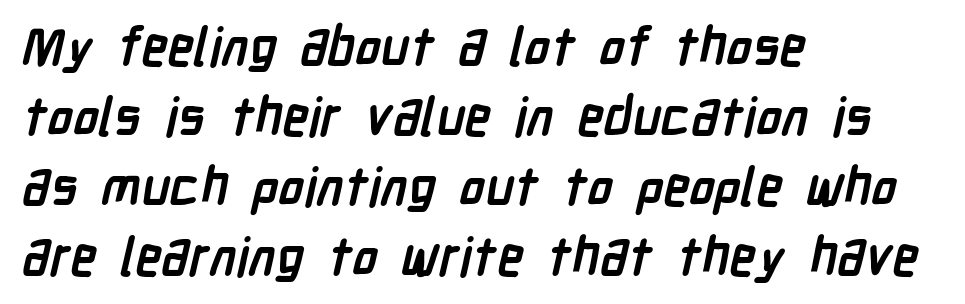
{"serif": "no", "bold": "yes", "weight": "semibold", "width": "condensed", "stroke_contrast": "low", "x_height": "medium", "monospaced": "no", "underline": "no", "align": "left", "line_spacing": "normal", "line_spacing_ratio": 1.32, "letter_spacing": "normal", "letter_spacing_em": 0.0, "glyph_px": 53}
